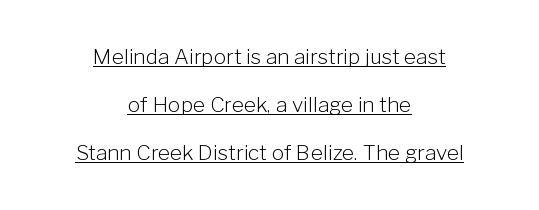
Q: Is the text bold? A: No.
Q: Is the text italic (slanted)? A: No, it is upright.
Q: Is the text underlined? A: Yes.
Q: How is the paragraph aligned? A: Centered.
Q: Is the spacing between letters normal or unusually wide? A: Normal.
Q: Is the spacing between lines tight, normal or loose? A: Loose.
